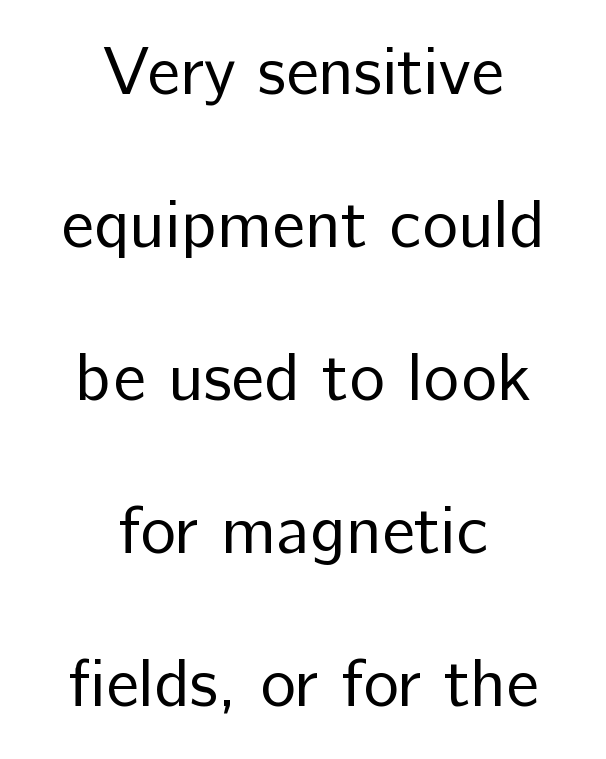
Q: Is the text bold? A: No.
Q: Is the text italic (slanted)? A: No, it is upright.
Q: Is the typeface a serif or a sans-serif typeface? A: Sans-serif.
Q: Is the text underlined? A: No.
Q: How is the paragraph aligned? A: Centered.
Q: Is the spacing between letters normal or unusually wide? A: Normal.
Q: Is the spacing between lines tight, normal or loose? A: Loose.
Q: Width (condensed, normal, or wide)? A: Normal.
Q: Stroke contrast? A: Low.
Q: x-height? A: Medium.
Q: Monospaced? A: No.
